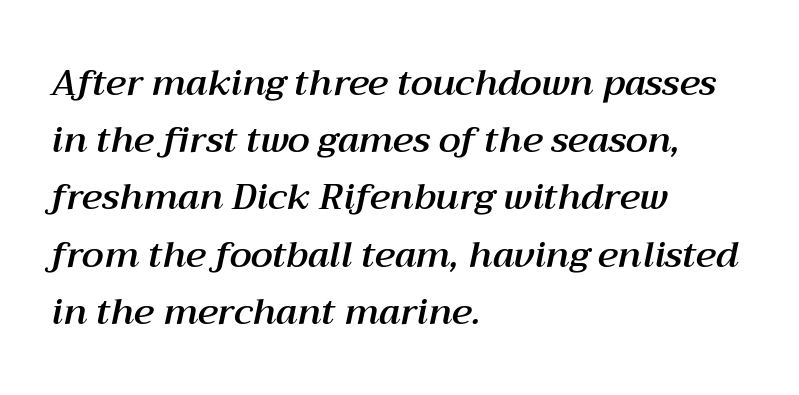
Left-aligned paragraph, ragged on the right. Compared with typical body copy, the letter spacing here is the same. The lettering tilts uniformly, giving the passage an italic look. Plain, unruled lines of type. These lines sit exactly where default settings would place them.
